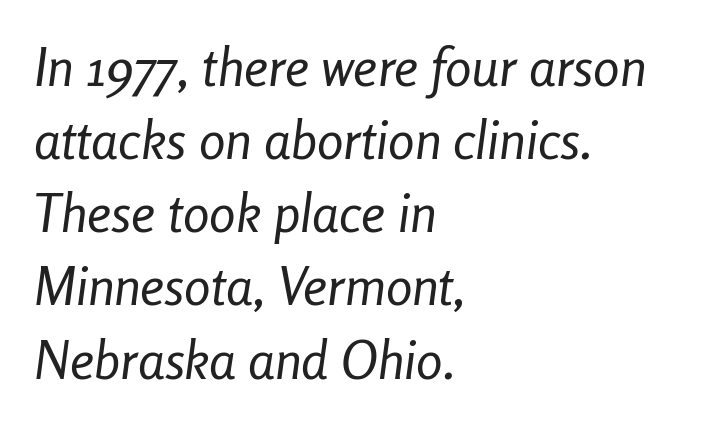
Stems and bowls with no extra thickness — not bold. The specimen reads as italic at a glance. The face used here is rendered with its standard letterfit. Here the designer chose a conventional face with non-uniform glyph widths. Horizontal alignment here is leftward, the default for most running prose. What's the leading like? Ordinary, nothing unusual.
